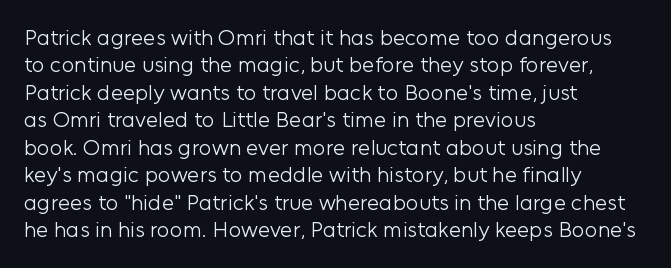
Counters stay open thanks to moderate or lighter strokes. All the whitespace from short lines collects on the right. Normally led — the rows are evenly, conventionally spaced. The glyphs are unaccompanied by any horizontal stroke below them.
